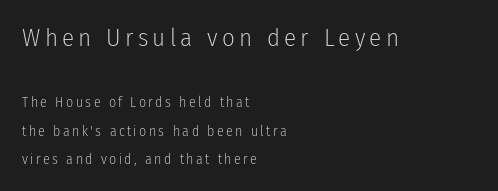
{"italic": "no", "bold": "no", "underline": "no", "align": "left", "line_spacing": "loose", "line_spacing_ratio": 2.04, "larger_block": "first", "size_ratio": 1.79, "glyph_px": 25}
